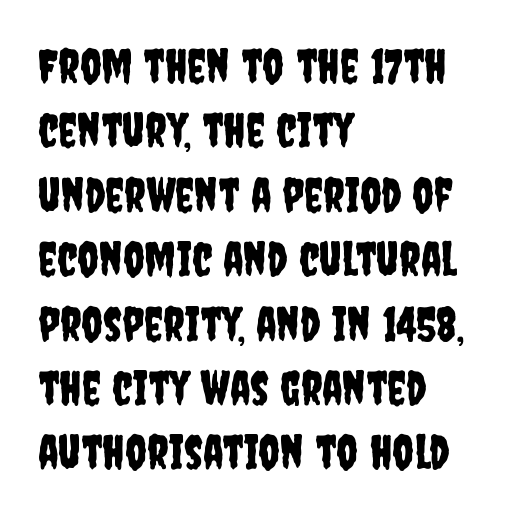
The image shows 47 px condensed sans-serif type, upright; set left-aligned, normal line spacing (1.37x), normal letter spacing, not underlined; low stroke contrast and a large x-height.
